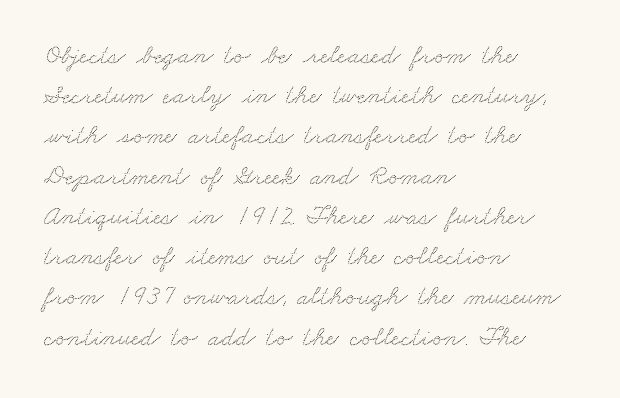
Q: Is the text underlined? A: No.
Q: How is the paragraph aligned? A: Left-aligned.
Q: Is the spacing between letters normal or unusually wide? A: Normal.
Q: Is the spacing between lines tight, normal or loose? A: Normal.
